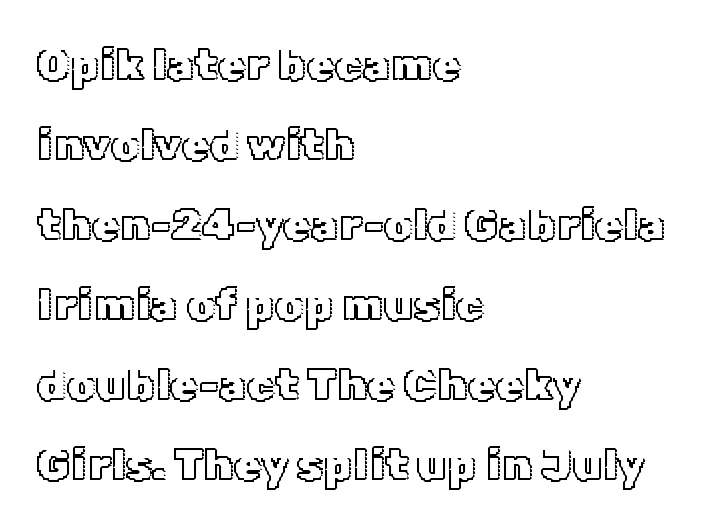
Q: Is the text italic (slanted)? A: No, it is upright.
Q: Is the text underlined? A: No.
Q: How is the paragraph aligned? A: Left-aligned.
Q: Is the spacing between letters normal or unusually wide? A: Normal.
Q: Width (condensed, normal, or wide)? A: Normal.
Q: x-height? A: Medium.
Q: Monospaced? A: No.
